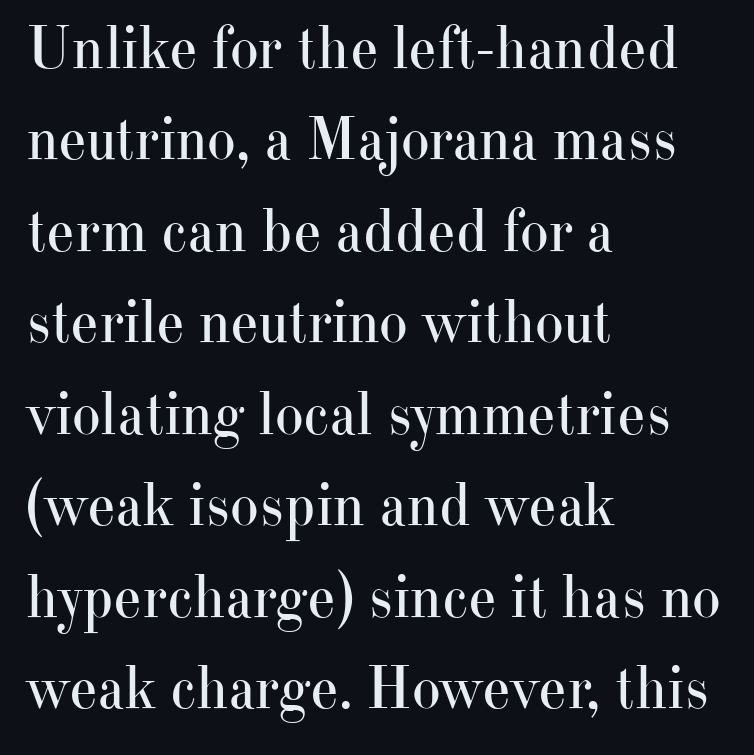
The image shows 61 px regular-weight serif type, upright; set left-aligned, normal line spacing (1.5x), normal letter spacing, not underlined; high stroke contrast and a small x-height.
